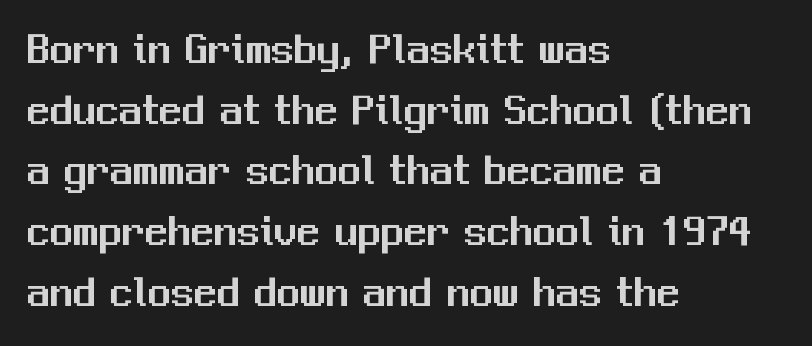
Q: Is the text italic (slanted)? A: No, it is upright.
Q: Is the typeface a serif or a sans-serif typeface? A: Sans-serif.
Q: Is the text underlined? A: No.
Q: How is the paragraph aligned? A: Left-aligned.
Q: Is the spacing between letters normal or unusually wide? A: Normal.
Q: Is the spacing between lines tight, normal or loose? A: Normal.
Q: Width (condensed, normal, or wide)? A: Normal.
Q: Stroke contrast? A: Medium.
Q: x-height? A: Medium.
Q: Monospaced? A: No.
